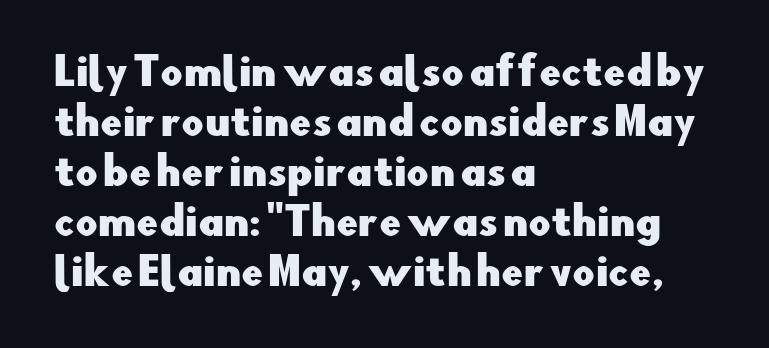
The rendering keeps characters at their native spacing. Is the block centered? No — it sits flush against the left margin. A typesetter would mark this as roman, not italic. Here the designer chose a conventional face with non-uniform glyph widths.
